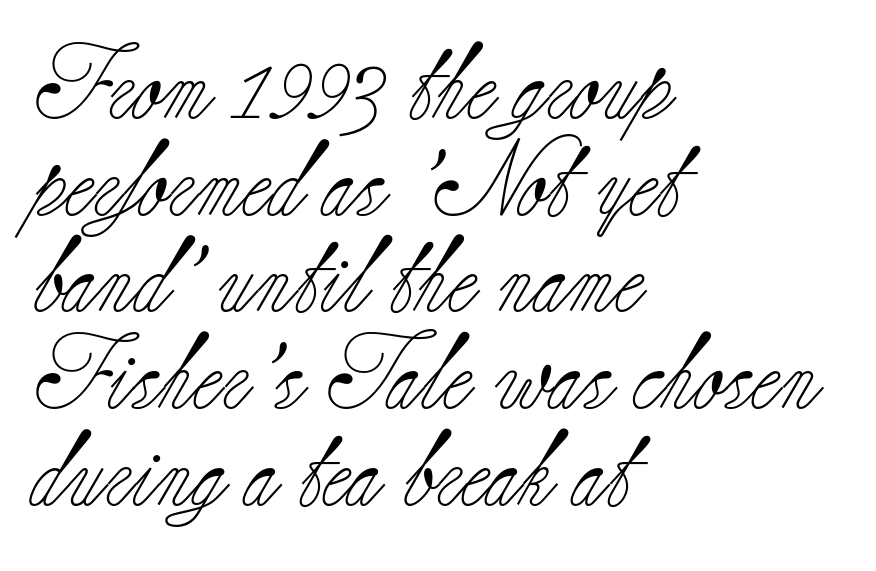
{"serif": "yes", "bold": "no", "weight": "light", "width": "normal", "stroke_contrast": "low", "x_height": "small", "monospaced": "no", "underline": "no", "align": "left", "line_spacing": "normal", "line_spacing_ratio": 1.29, "letter_spacing": "normal", "letter_spacing_em": 0.0, "glyph_px": 75}
